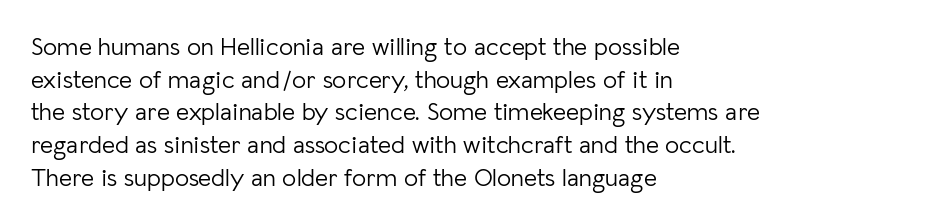
{"italic": "no", "bold": "no", "underline": "no", "align": "left", "line_spacing": "normal", "line_spacing_ratio": 1.31, "letter_spacing": "normal", "letter_spacing_em": 0.0, "glyph_px": 25}
